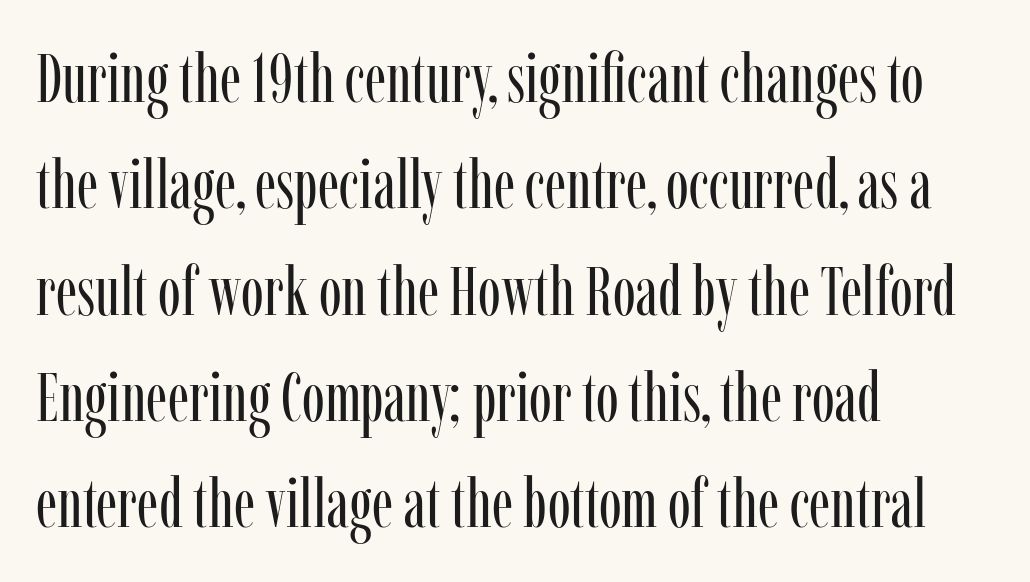
{"serif": "yes", "italic": "no", "bold": "no", "weight": "regular", "width": "condensed", "stroke_contrast": "low", "x_height": "medium", "monospaced": "no", "underline": "no", "align": "left", "line_spacing": "normal", "line_spacing_ratio": 1.54, "letter_spacing": "normal", "letter_spacing_em": 0.0, "glyph_px": 69}
